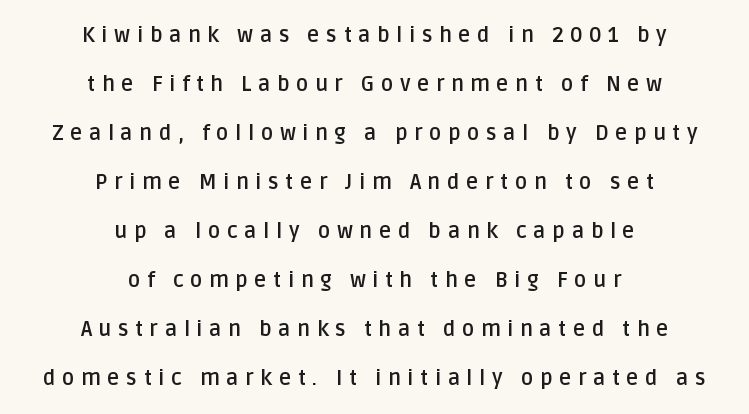
The image shows 21 px bold type, upright; set centered, loose line spacing (2.33x), unusually wide letter spacing (+0.31 em), not underlined.
